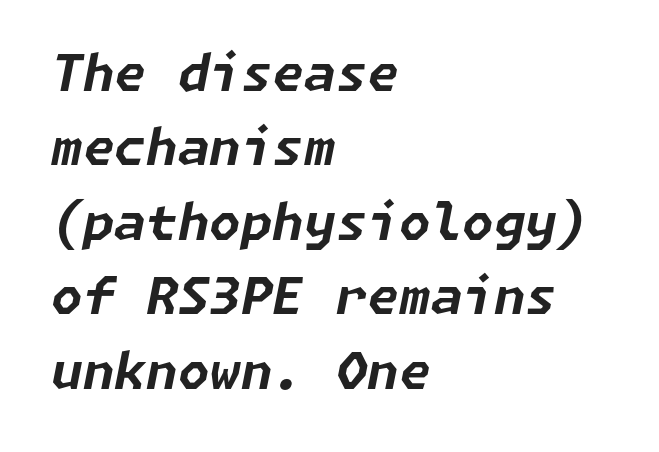
Q: Is the text bold? A: Yes.
Q: Is the text italic (slanted)? A: Yes, it leans right by about 11 degrees.
Q: Is the text underlined? A: No.
Q: How is the paragraph aligned? A: Left-aligned.
Q: Is the spacing between letters normal or unusually wide? A: Normal.
Q: Is the spacing between lines tight, normal or loose? A: Normal.
Q: Width (condensed, normal, or wide)? A: Normal.
Q: Stroke contrast? A: Low.
Q: x-height? A: Medium.
